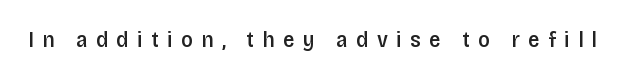
Every character sits straight up, as roman type does. The gaps between neighbouring characters are conspicuously large. Glance below the letters and you will spot only blank space. Students, this is semibold: more ink than regular, less than bold.
